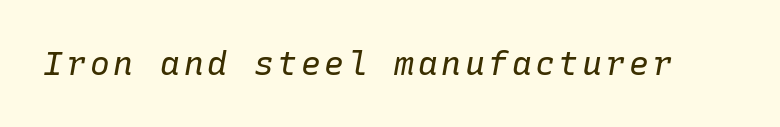
The image shows 33 px regular-weight type, italic (leaning right), monospaced; set not underlined; low stroke contrast and a medium x-height.
